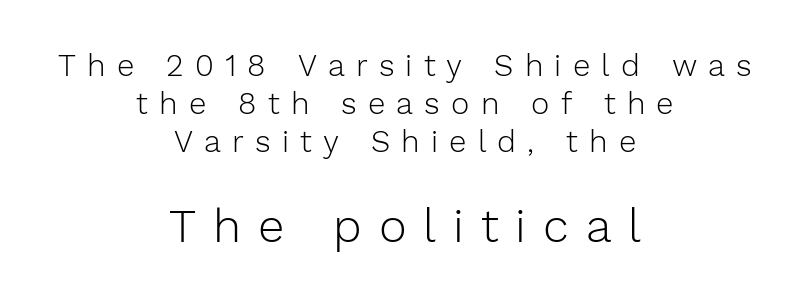
Q: Is the text bold? A: No.
Q: Is the text italic (slanted)? A: No, it is upright.
Q: Is the typeface a serif or a sans-serif typeface? A: Sans-serif.
Q: Is the text underlined? A: No.
Q: How is the paragraph aligned? A: Centered.
Q: Is the spacing between letters normal or unusually wide? A: Unusually wide.
Q: Which block of text is set in a larger size, the first (top) or the second (bottom)? A: The second (bottom) one.
Q: Width (condensed, normal, or wide)? A: Normal.
Q: Stroke contrast? A: Low.
Q: x-height? A: Medium.
Q: Monospaced? A: No.
